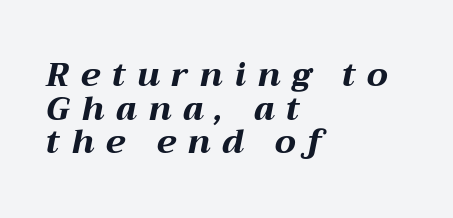
The image shows 33 px bold, wide type, italic (leaning right); set left-aligned, tight line spacing (1.02x), unusually wide letter spacing (+0.35 em), not underlined; medium stroke contrast and a medium x-height.
